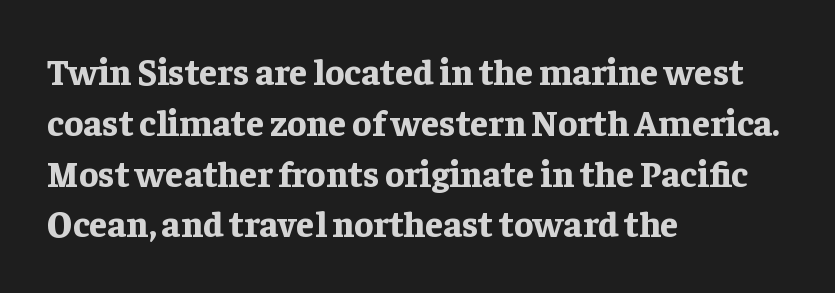
The image shows 36 px bold serif type, upright; set left-aligned, normal line spacing (1.41x), normal letter spacing, not underlined; low stroke contrast and a medium x-height.
